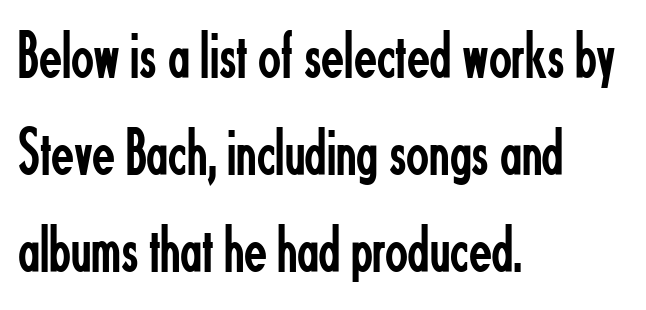
The image shows 67 px regular-weight, condensed sans-serif type, upright; set left-aligned, normal line spacing (1.45x), normal letter spacing, not underlined; low stroke contrast and a small x-height.
